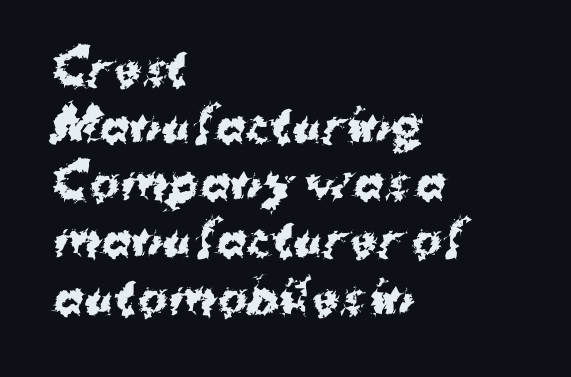
{"serif": "no", "bold": "yes", "weight": "bold", "width": "normal", "stroke_contrast": "medium", "x_height": "medium", "monospaced": "no", "underline": "no", "align": "left", "line_spacing": "normal", "line_spacing_ratio": 1.27, "letter_spacing": "normal", "letter_spacing_em": 0.0, "glyph_px": 45}
